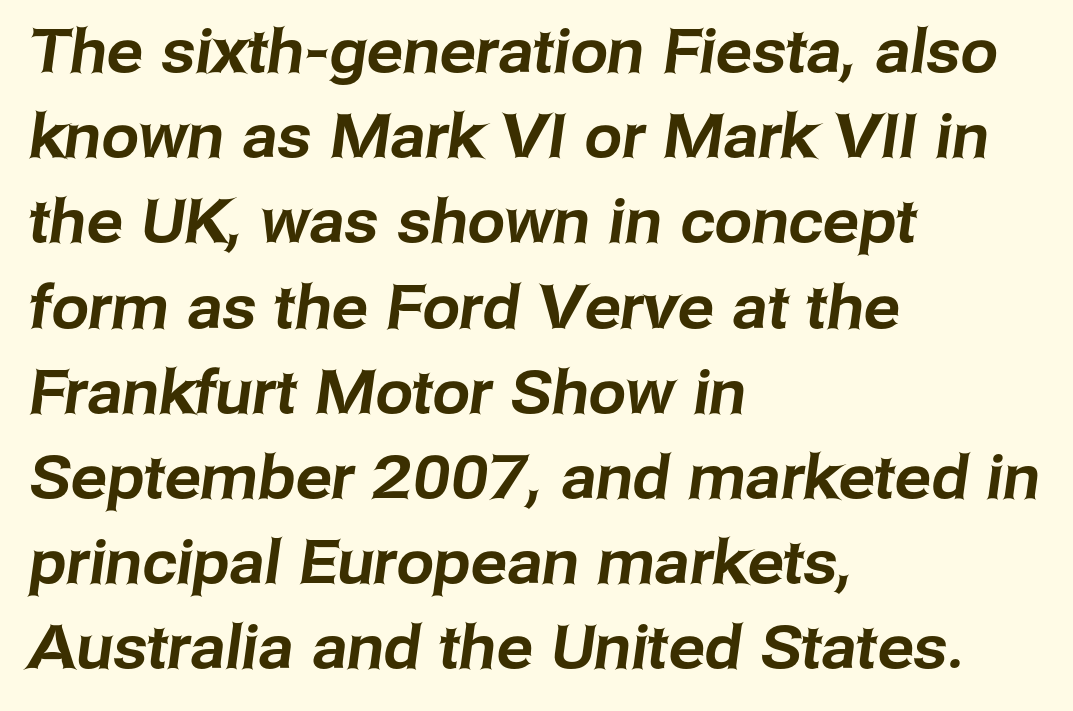
Q: Is the typeface a serif or a sans-serif typeface? A: Sans-serif.
Q: Is the text underlined? A: No.
Q: How is the paragraph aligned? A: Left-aligned.
Q: Is the spacing between letters normal or unusually wide? A: Normal.
Q: Is the spacing between lines tight, normal or loose? A: Normal.
Q: Width (condensed, normal, or wide)? A: Normal.
Q: Stroke contrast? A: Low.
Q: x-height? A: Medium.
Q: Monospaced? A: No.
